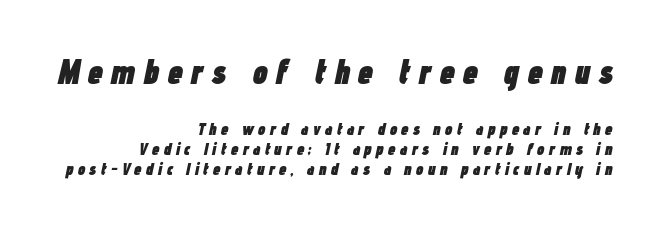
Q: Is the text bold? A: Yes.
Q: Is the text italic (slanted)? A: Yes, it leans right by about 12 degrees.
Q: Is the text underlined? A: No.
Q: How is the paragraph aligned? A: Right-aligned.
Q: Is the spacing between letters normal or unusually wide? A: Unusually wide.
Q: Which block of text is set in a larger size, the first (top) or the second (bottom)? A: The first (top) one.
Q: Width (condensed, normal, or wide)? A: Condensed.
Q: Stroke contrast? A: Low.
Q: x-height? A: Medium.
Q: Monospaced? A: No.
